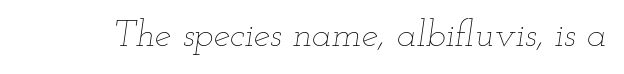
The image shows 37 px thin, wide type, italic (leaning right); set normal letter spacing, not underlined; low stroke contrast and a small x-height.
